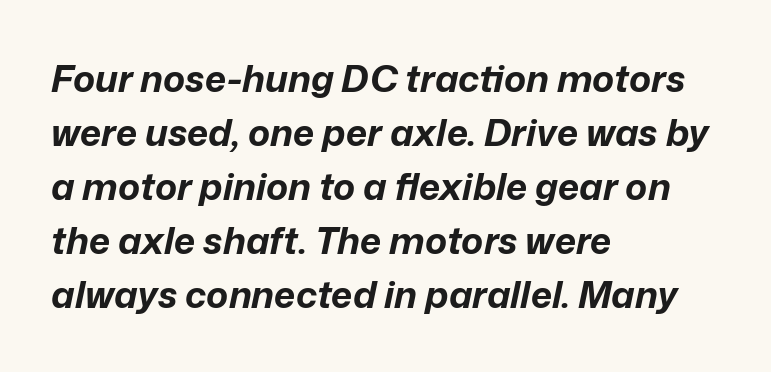
Q: Is the text bold? A: Yes.
Q: Is the text italic (slanted)? A: Yes, it leans right by about 12 degrees.
Q: Is the text underlined? A: No.
Q: How is the paragraph aligned? A: Left-aligned.
Q: Is the spacing between letters normal or unusually wide? A: Normal.
Q: Is the spacing between lines tight, normal or loose? A: Normal.
Q: Width (condensed, normal, or wide)? A: Normal.
Q: Stroke contrast? A: Low.
Q: x-height? A: Medium.
Q: Monospaced? A: No.
